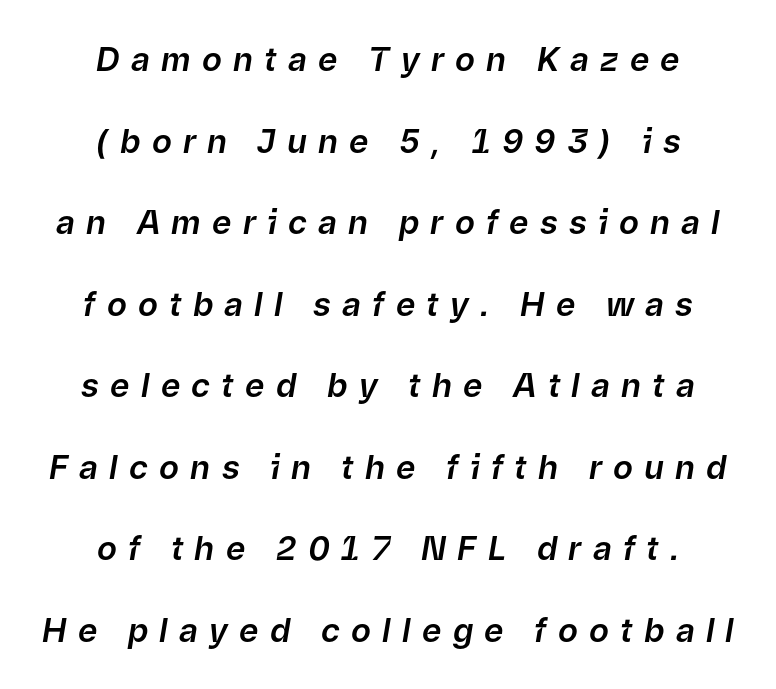
The image shows 33 px text type, italic (leaning right); set centered, loose line spacing (2.47x), unusually wide letter spacing (+0.34 em), not underlined; low stroke contrast and a medium x-height.
